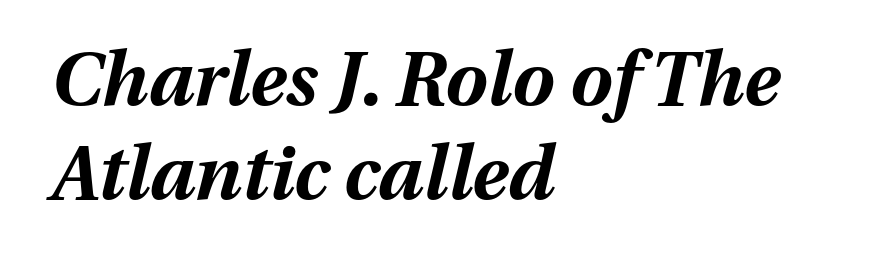
The image shows 75 px bold type, italic (leaning right); set left-aligned, normal line spacing (1.26x), normal letter spacing, not underlined; medium stroke contrast and a medium x-height.
